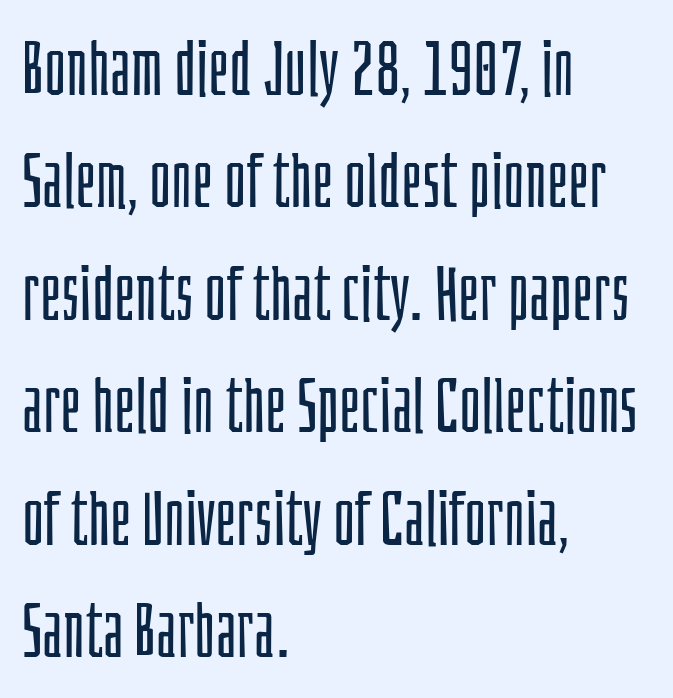
The image shows 75 px light, condensed sans-serif type, upright; set left-aligned, normal line spacing (1.5x), normal letter spacing, not underlined; low stroke contrast and a large x-height.
